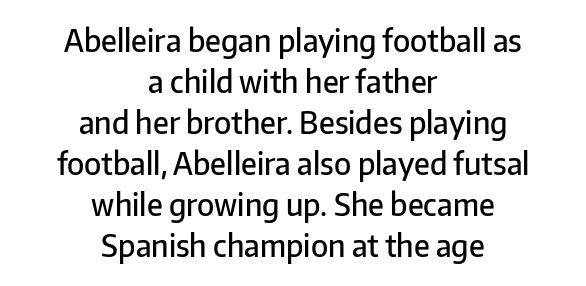
Q: Is the text bold? A: Semi-bold.
Q: Is the text italic (slanted)? A: No, it is upright.
Q: Is the typeface a serif or a sans-serif typeface? A: Sans-serif.
Q: Is the text underlined? A: No.
Q: How is the paragraph aligned? A: Centered.
Q: Is the spacing between letters normal or unusually wide? A: Normal.
Q: Is the spacing between lines tight, normal or loose? A: Normal.
Q: Width (condensed, normal, or wide)? A: Normal.
Q: Stroke contrast? A: Low.
Q: x-height? A: Medium.
Q: Monospaced? A: No.
